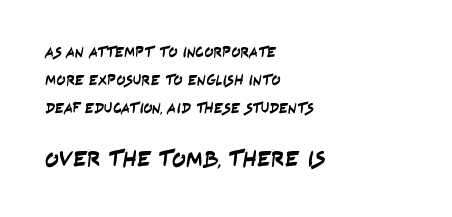
Size hierarchy here favors the trailing block over the leading one. Horizontally, the lines are justified to the leading edge only. Nobody touched the tracking dial on this one. This rendering features lettering with no underline.
